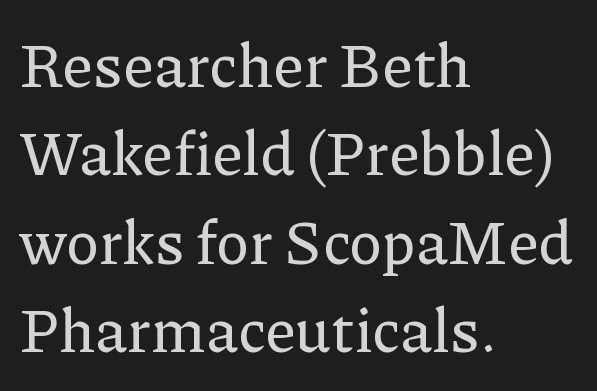
Q: Is the text italic (slanted)? A: No, it is upright.
Q: Is the typeface a serif or a sans-serif typeface? A: Serif.
Q: Is the text underlined? A: No.
Q: How is the paragraph aligned? A: Left-aligned.
Q: Is the spacing between letters normal or unusually wide? A: Normal.
Q: Is the spacing between lines tight, normal or loose? A: Normal.
Q: Width (condensed, normal, or wide)? A: Normal.
Q: Stroke contrast? A: Low.
Q: x-height? A: Medium.
Q: Monospaced? A: No.
